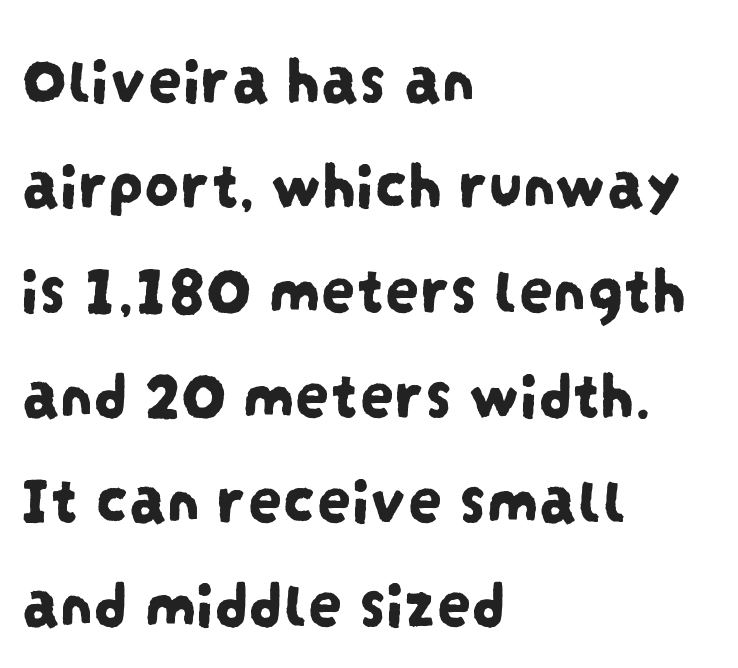
{"serif": "no", "width": "condensed", "stroke_contrast": "low", "x_height": "large", "monospaced": "no", "underline": "no", "align": "left", "line_spacing": "normal", "line_spacing_ratio": 1.52, "letter_spacing": "normal", "letter_spacing_em": 0.0, "glyph_px": 69}
